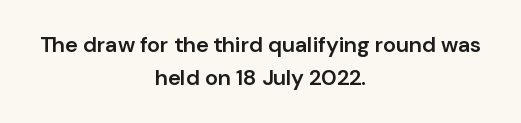
Does the lettering tilt? It doesn't — this is upright. The baseline area is clear. One glance says typical: line gaps are just what's usual. Look at the stroke-to-counter ratio: somewhat heavy, a semibold. Compared with typical body copy, the letter spacing here is the same. The whitespace from short lines is split evenly between both sides.
